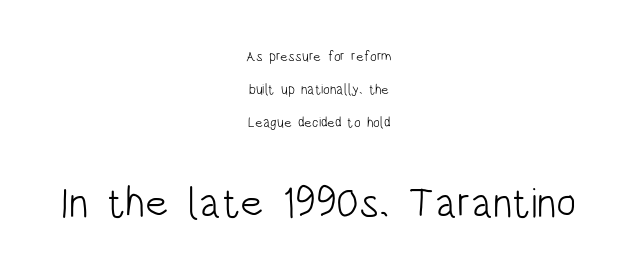
The image shows 42 px light, condensed sans-serif type, upright; set centered, loose line spacing (2.37x), normal letter spacing, not underlined; the second (bottom) block is 3.0x larger; low stroke contrast and a large x-height.
